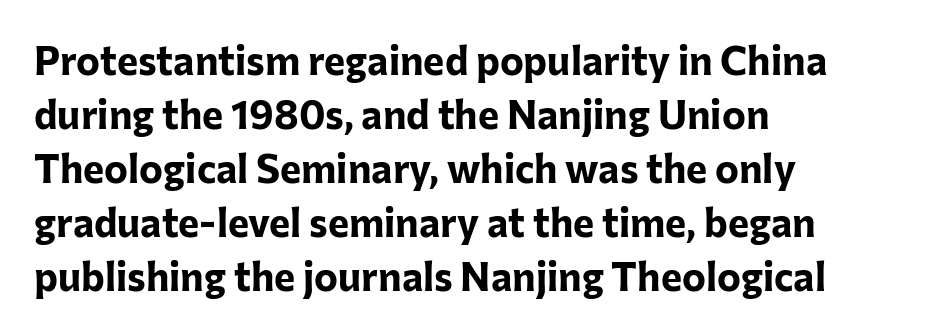
Q: Is the text bold? A: Yes.
Q: Is the text italic (slanted)? A: No, it is upright.
Q: Is the typeface a serif or a sans-serif typeface? A: Sans-serif.
Q: Is the text underlined? A: No.
Q: How is the paragraph aligned? A: Left-aligned.
Q: Is the spacing between letters normal or unusually wide? A: Normal.
Q: Is the spacing between lines tight, normal or loose? A: Normal.
Q: Width (condensed, normal, or wide)? A: Normal.
Q: Stroke contrast? A: Low.
Q: x-height? A: Medium.
Q: Monospaced? A: No.
